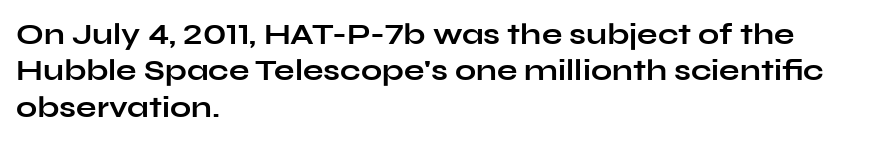
{"serif": "no", "italic": "no", "bold": "yes", "weight": "bold", "width": "wide", "stroke_contrast": "low", "x_height": "medium", "monospaced": "no", "underline": "no", "align": "left", "line_spacing_ratio": 1.21, "letter_spacing": "normal", "letter_spacing_em": 0.0, "glyph_px": 30}
